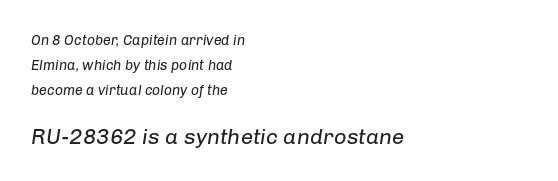
Which chunk is bigger? The second one — the bottom block dwarfs the top. The typesetter chose a ragged-right arrangement here. Nobody drew a line under any word here. The passage shown leans; its letterforms are oblique.
